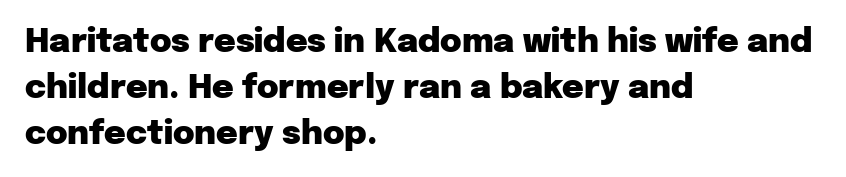
The space beneath each line is pristine and unruled. You can tell it's not italic because the verticals are truly vertical. Do the characters align in a grid? No, the font is proportional. Letterform terminals end flat and unadorned throughout the passage. Heavy, bold letterforms.
